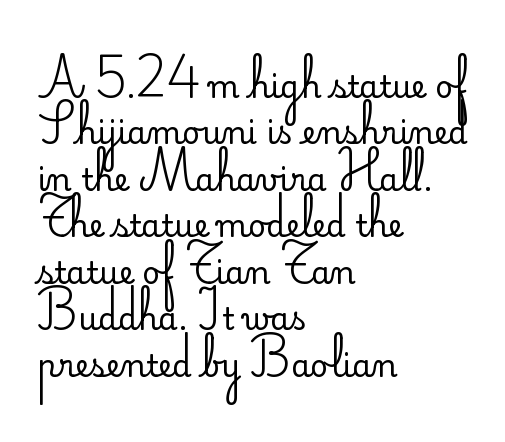
{"serif": "no", "italic": "no", "bold": "no", "weight": "regular", "width": "normal", "stroke_contrast": "low", "x_height": "small", "monospaced": "no", "underline": "no", "align": "left", "line_spacing": "normal", "line_spacing_ratio": 1.5, "letter_spacing": "normal", "letter_spacing_em": 0.0, "glyph_px": 31}
